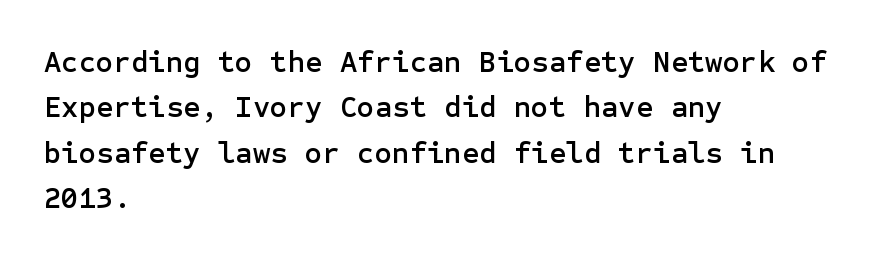
Q: Is the text italic (slanted)? A: No, it is upright.
Q: Is the typeface a serif or a sans-serif typeface? A: Sans-serif.
Q: Is the text underlined? A: No.
Q: How is the paragraph aligned? A: Left-aligned.
Q: Is the spacing between letters normal or unusually wide? A: Normal.
Q: Is the spacing between lines tight, normal or loose? A: Normal.
Q: Width (condensed, normal, or wide)? A: Normal.
Q: Stroke contrast? A: Low.
Q: x-height? A: Medium.
